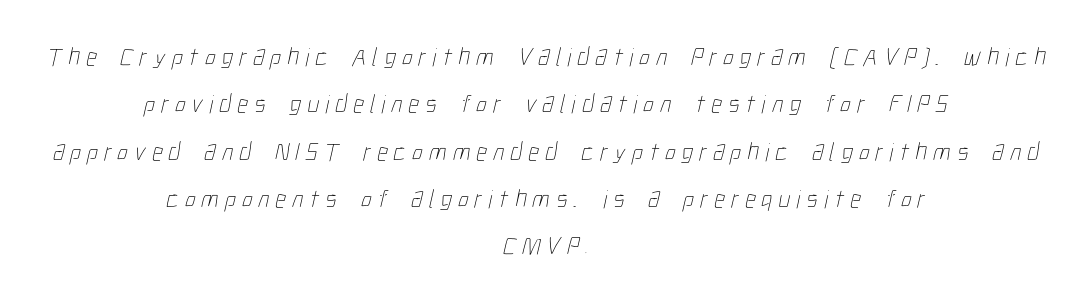
The string is rendered with underlining switched off. Summary of weight: not heavy and not bold. The passage is arranged like a title page — every line centered. The type is letterspaced generously, with wide tracking.
